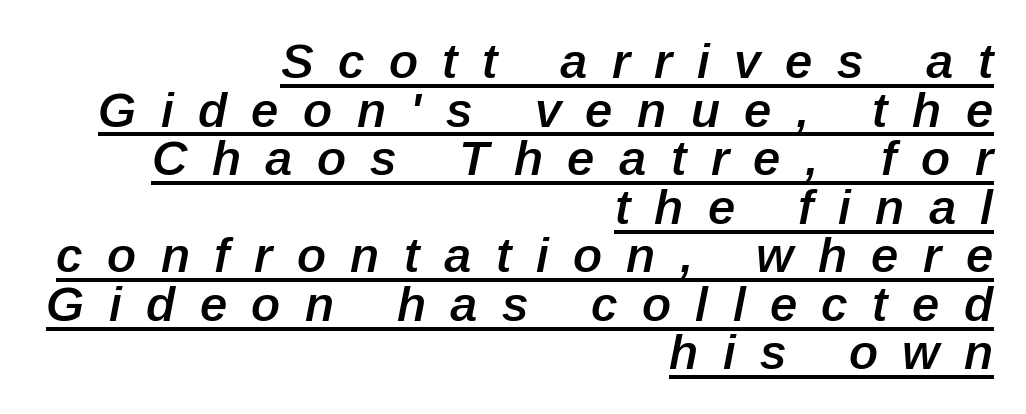
{"italic": "yes", "lean": "right", "slant_degrees": 12, "bold": "semi", "weight": "semibold", "width": "normal", "stroke_contrast": "low", "x_height": "medium", "monospaced": "no", "underline": "yes", "align": "right", "line_spacing": "tight", "line_spacing_ratio": 0.99, "letter_spacing": "wide", "letter_spacing_em": 0.5, "glyph_px": 49}
